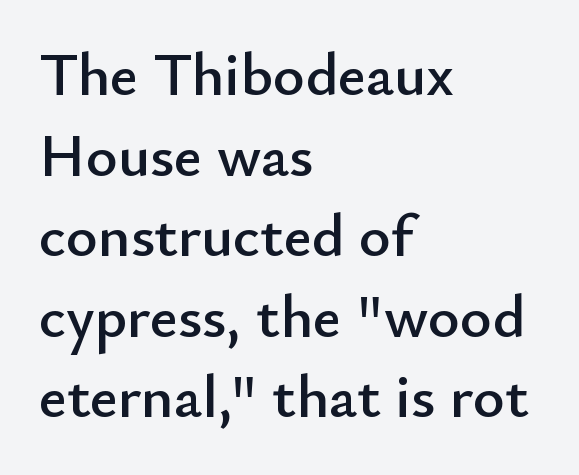
The axis of the letterforms is exactly vertical. Between one letter and the next there's only the usual sliver of space. If you drew a ruler down the left edge, every line would touch it. Each new line begins a customary step beneath the previous one. Looks like regular typesetting: each glyph gets only the width it needs. A clean baseline with only descenders dipping below it.
